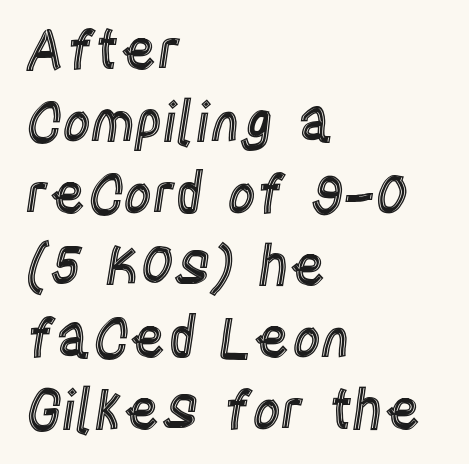
{"width": "condensed", "x_height": "large", "monospaced": "no", "underline": "no", "align": "left", "line_spacing": "normal", "line_spacing_ratio": 1.31, "letter_spacing": "normal", "letter_spacing_em": 0.0, "glyph_px": 55}
